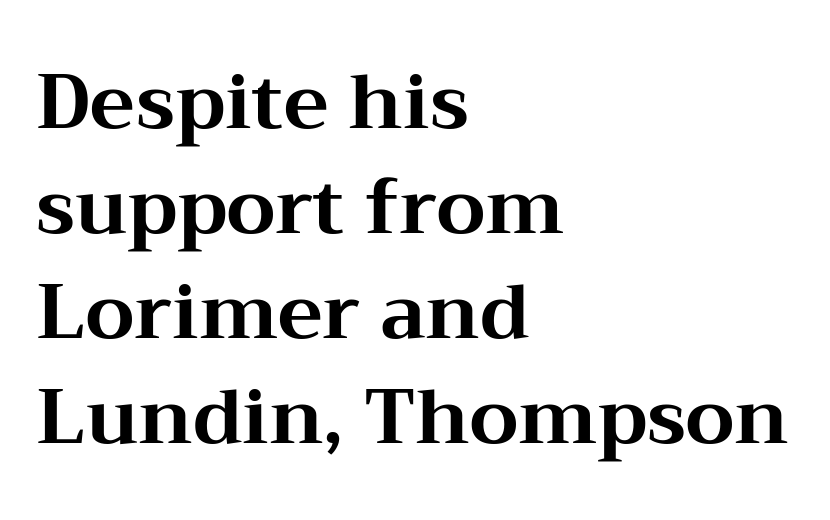
Q: Is the text bold? A: Yes.
Q: Is the text italic (slanted)? A: No, it is upright.
Q: Is the typeface a serif or a sans-serif typeface? A: Serif.
Q: Is the text underlined? A: No.
Q: How is the paragraph aligned? A: Left-aligned.
Q: Is the spacing between letters normal or unusually wide? A: Normal.
Q: Is the spacing between lines tight, normal or loose? A: Normal.
Q: Width (condensed, normal, or wide)? A: Wide.
Q: Stroke contrast? A: Medium.
Q: x-height? A: Medium.
Q: Monospaced? A: No.
